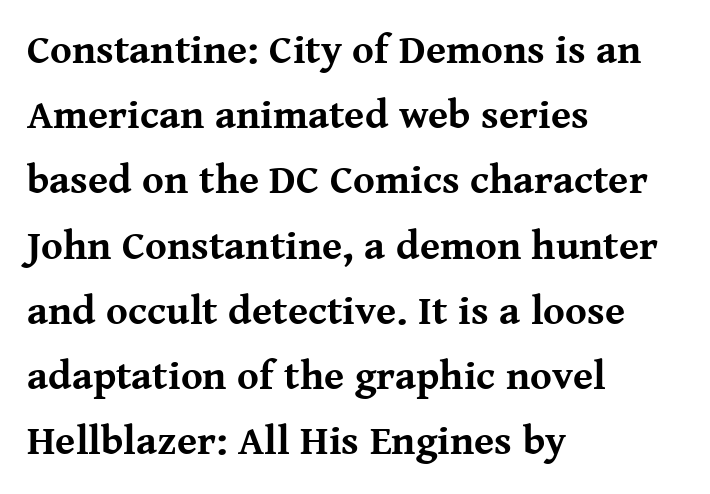
The image shows 41 px bold serif type, upright; set left-aligned, normal line spacing (1.59x), normal letter spacing, not underlined; medium stroke contrast and a medium x-height.
